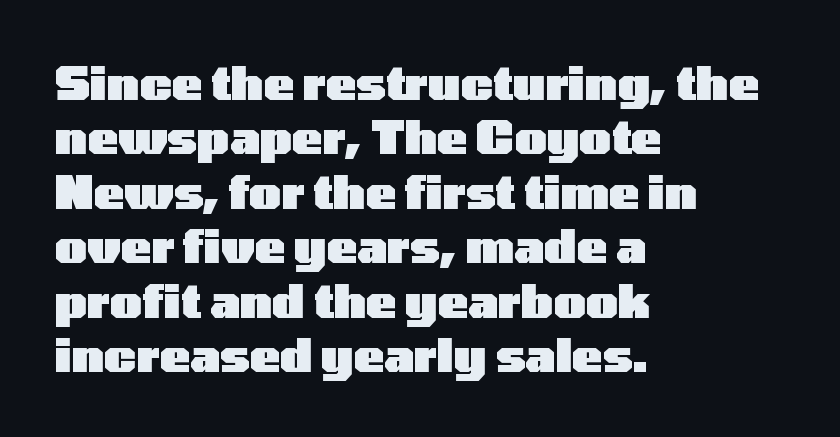
Q: Is the text bold? A: Yes.
Q: Is the text italic (slanted)? A: No, it is upright.
Q: Is the typeface a serif or a sans-serif typeface? A: Sans-serif.
Q: Is the text underlined? A: No.
Q: How is the paragraph aligned? A: Left-aligned.
Q: Is the spacing between letters normal or unusually wide? A: Normal.
Q: Width (condensed, normal, or wide)? A: Wide.
Q: Stroke contrast? A: Low.
Q: x-height? A: Medium.
Q: Monospaced? A: No.
